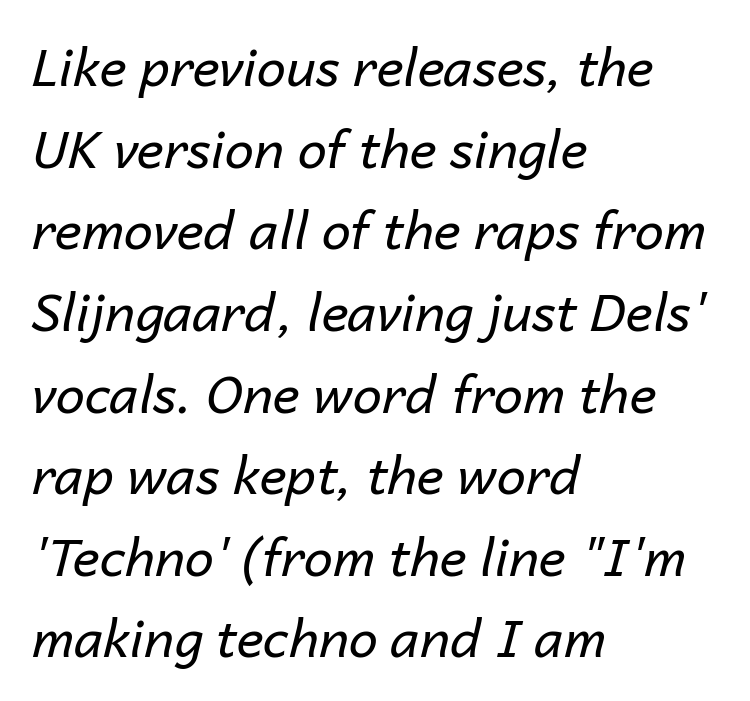
{"italic": "yes", "lean": "right", "slant_degrees": 14, "bold": "no", "weight": "regular", "width": "normal", "stroke_contrast": "low", "x_height": "medium", "monospaced": "no", "underline": "no", "align": "left", "line_spacing": "normal", "line_spacing_ratio": 1.57, "letter_spacing": "normal", "letter_spacing_em": 0.0, "glyph_px": 52}
